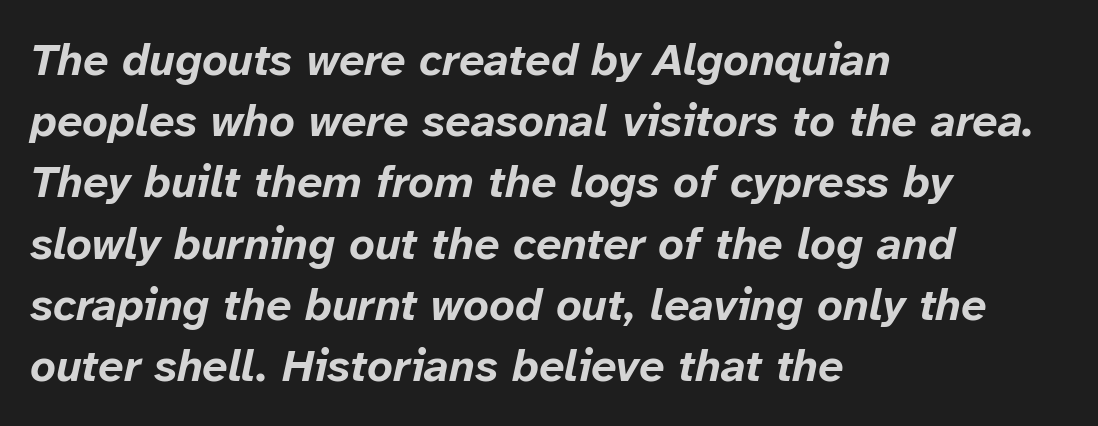
Q: Is the text bold? A: Yes.
Q: Is the text italic (slanted)? A: Yes, it leans right by about 12 degrees.
Q: Is the text underlined? A: No.
Q: How is the paragraph aligned? A: Left-aligned.
Q: Is the spacing between letters normal or unusually wide? A: Normal.
Q: Is the spacing between lines tight, normal or loose? A: Normal.
Q: Width (condensed, normal, or wide)? A: Normal.
Q: Stroke contrast? A: Low.
Q: x-height? A: Medium.
Q: Monospaced? A: No.
